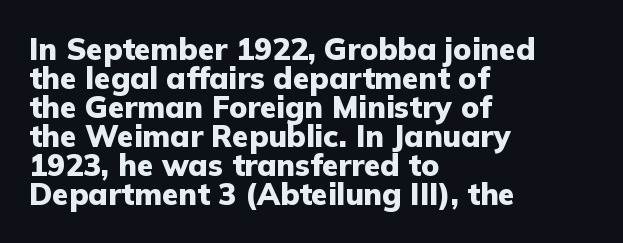
The image shows 30 px heavy sans-serif type, upright; set left-aligned, tight line spacing (0.97x), normal letter spacing, not underlined; low stroke contrast and a medium x-height.
